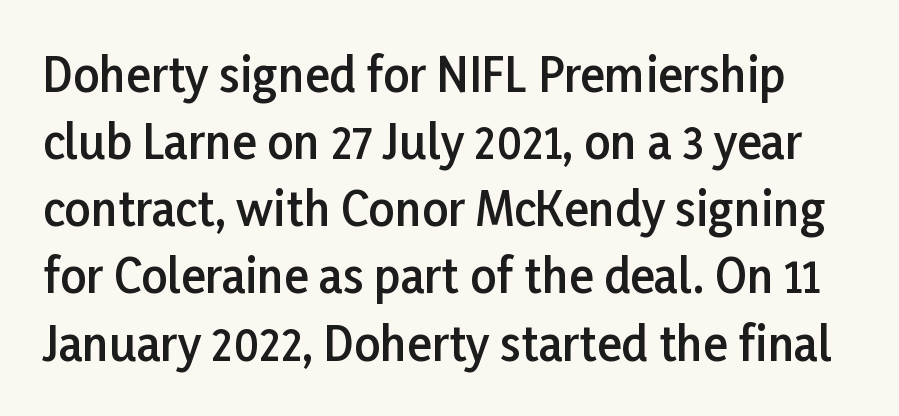
The image shows 46 px semibold sans-serif type, upright; set normal line spacing (1.46x), normal letter spacing, not underlined; low stroke contrast and a medium x-height.
